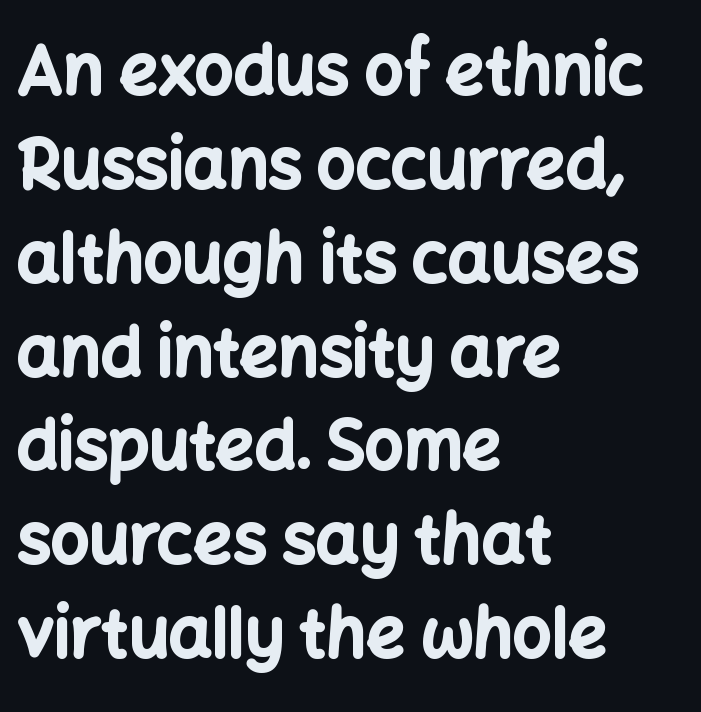
Character widths vary here, with narrow letters taking less room than wide ones. Characters follow at the spacing the type designer built in. Weight: bold. Caption: multi-line text, flush left, ragged right. The letters carry no serifs — their stems end cleanly without finishing strokes.
